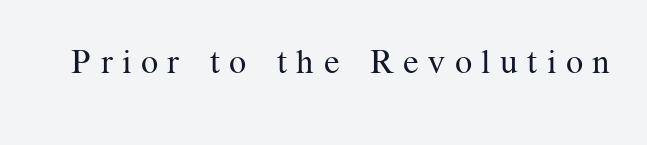
{"serif": "yes", "italic": "no", "bold": "no", "weight": "regular", "width": "normal", "stroke_contrast": "medium", "x_height": "medium", "monospaced": "no", "underline": "no", "letter_spacing": "wide", "letter_spacing_em": 0.28, "glyph_px": 34}
